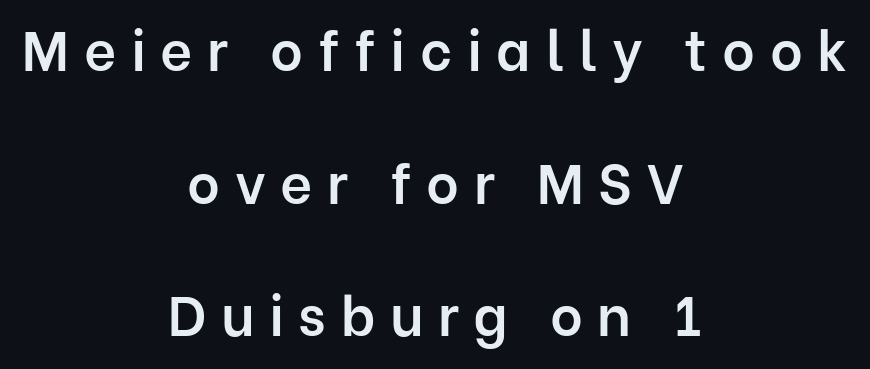
The image shows 56 px semibold sans-serif type, upright; set centered, loose line spacing (2.37x), unusually wide letter spacing (+0.26 em), not underlined; low stroke contrast and a medium x-height.
